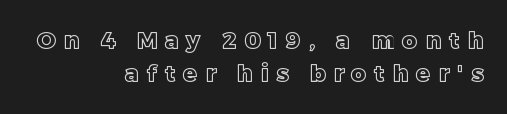
{"italic": "no", "underline": "no", "align": "right", "line_spacing": "normal", "line_spacing_ratio": 1.43, "letter_spacing": "wide", "letter_spacing_em": 0.35, "glyph_px": 23}
